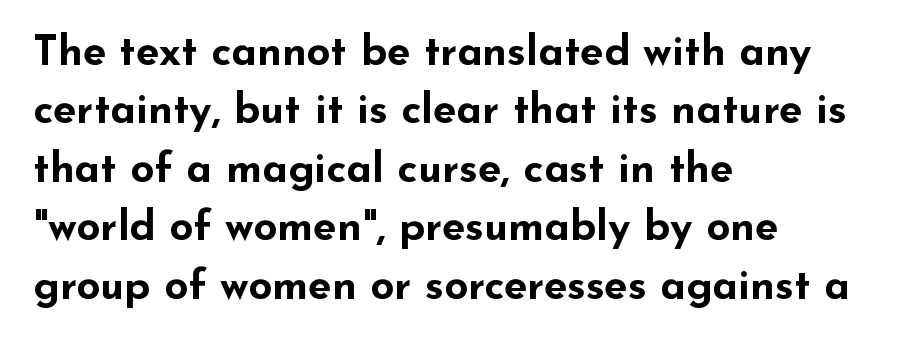
The characters display no serif detailing; their extremities are plain. In terms of leading, this rendering sits right in the middle. It's the straight-up-and-down kind of type. The line texture is even and compact thanks to regular tracking.
